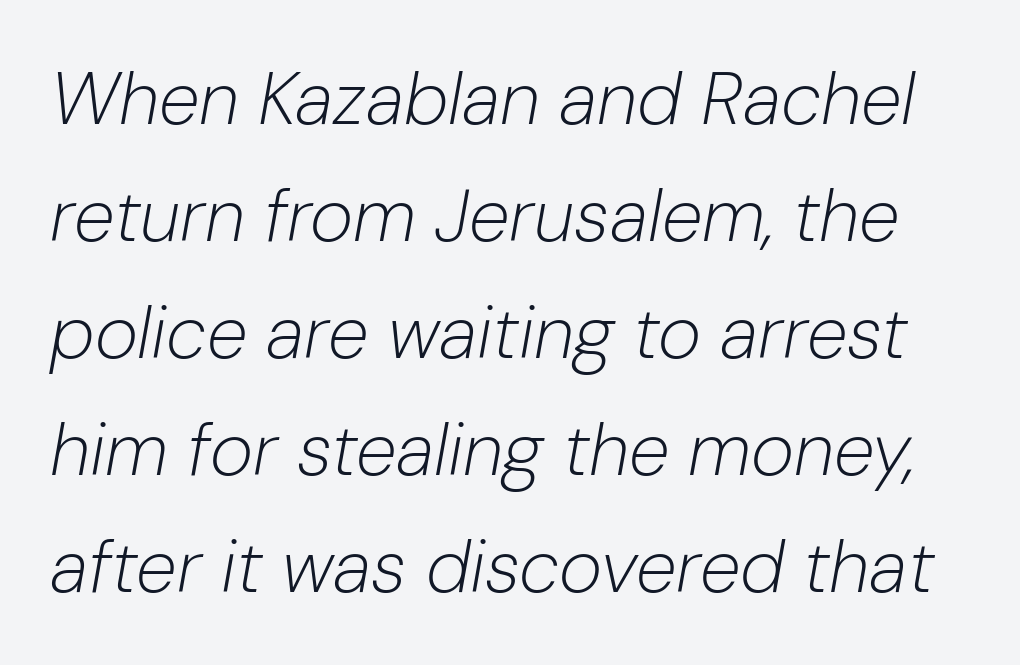
Horizontal bands of white between lines are of average thickness. How are the letters spaced? Ordinarily, with no added tracking. Slanted lettering throughout. A typesetter would call this proportional, since set widths differ per character. Clear beneath every line of the passage. Weight: in the light-to-regular range.
